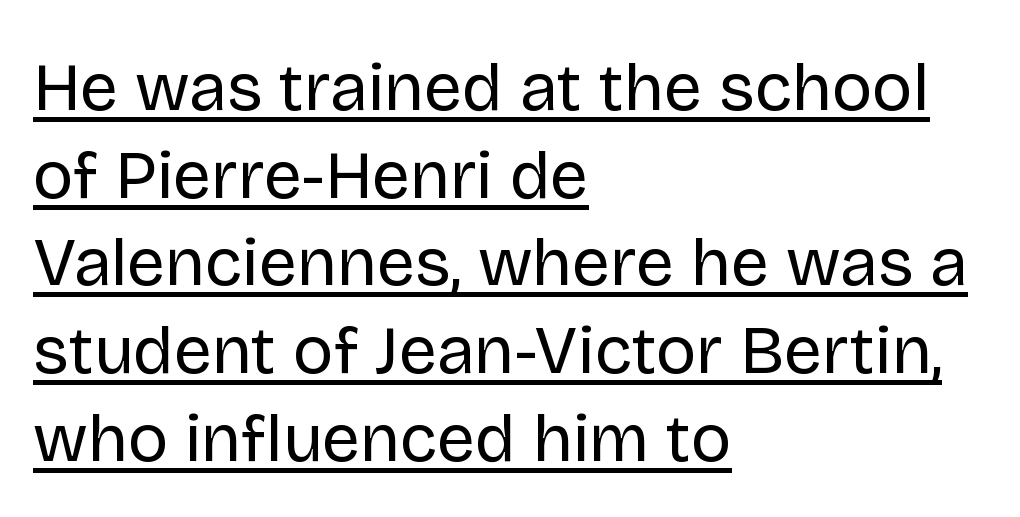
The image shows 68 px regular-weight sans-serif type, upright; set left-aligned, normal line spacing (1.29x), normal letter spacing, underlined; low stroke contrast and a large x-height.
